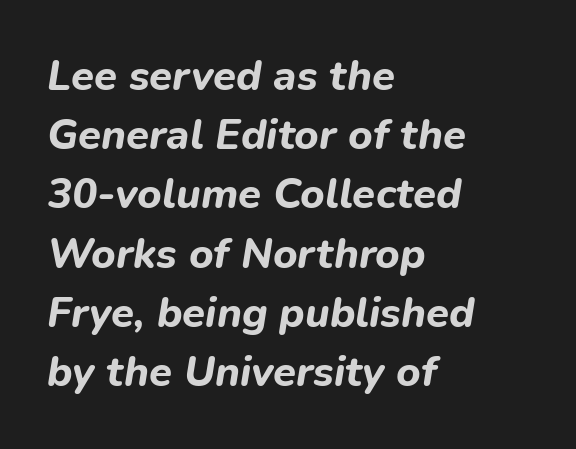
Q: Is the text bold? A: Yes.
Q: Is the text italic (slanted)? A: Yes, it leans right by about 9 degrees.
Q: Is the text underlined? A: No.
Q: How is the paragraph aligned? A: Left-aligned.
Q: Is the spacing between letters normal or unusually wide? A: Normal.
Q: Is the spacing between lines tight, normal or loose? A: Normal.
Q: Width (condensed, normal, or wide)? A: Normal.
Q: Stroke contrast? A: Low.
Q: x-height? A: Medium.
Q: Monospaced? A: No.
